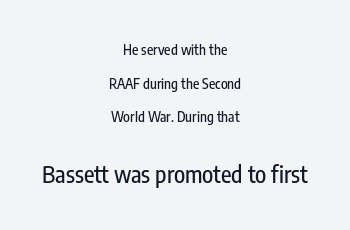
The image shows 23 px text type, upright; set centered, loose line spacing (2.4x), normal letter spacing, not underlined; the second (bottom) block is 1.64x larger.
